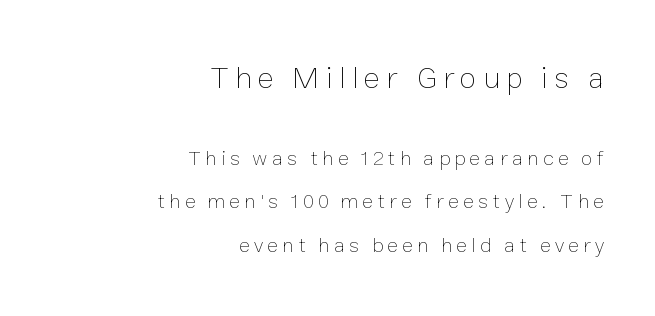
Do the characters align in a grid? No, the font is proportional. Inter-character spacing is expanded well beyond the font's built-in metrics. A bare baseline throughout the passage. No italicization has been applied; the sample stays upright.
